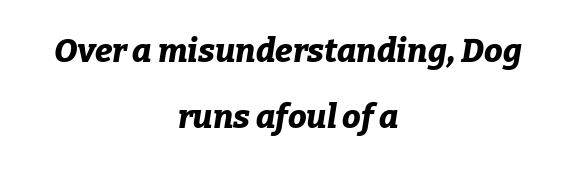
Q: Is the text bold? A: Yes.
Q: Is the text italic (slanted)? A: Yes, it leans right by about 9 degrees.
Q: Is the text underlined? A: No.
Q: How is the paragraph aligned? A: Centered.
Q: Is the spacing between letters normal or unusually wide? A: Normal.
Q: Is the spacing between lines tight, normal or loose? A: Loose.
Q: Width (condensed, normal, or wide)? A: Normal.
Q: Stroke contrast? A: Low.
Q: x-height? A: Medium.
Q: Monospaced? A: No.
